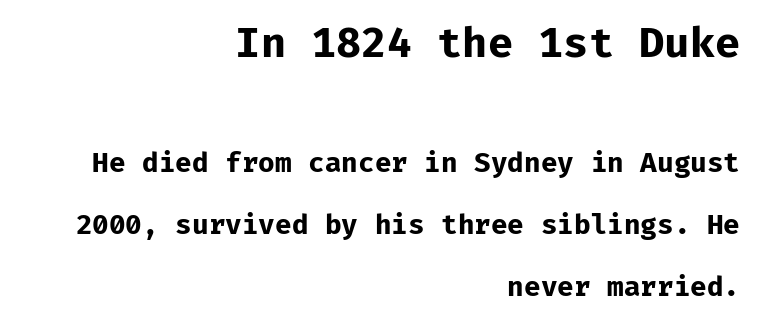
The image shows 41 px bold sans-serif type, upright, monospaced; set right-aligned, loose line spacing (2.31x), normal letter spacing, not underlined; the first (top) block is 1.52x larger; low stroke contrast and a medium x-height.
